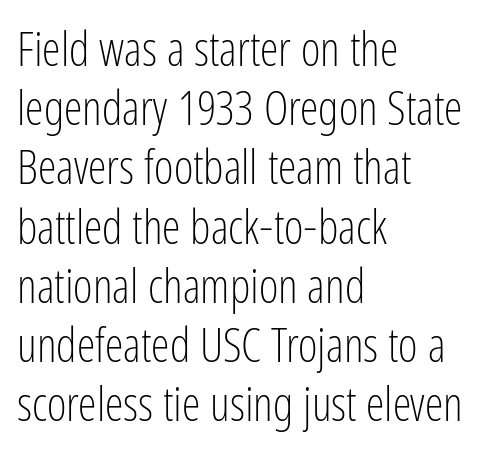
Q: Is the text bold? A: No.
Q: Is the text italic (slanted)? A: No, it is upright.
Q: Is the typeface a serif or a sans-serif typeface? A: Sans-serif.
Q: Is the text underlined? A: No.
Q: How is the paragraph aligned? A: Left-aligned.
Q: Is the spacing between letters normal or unusually wide? A: Normal.
Q: Is the spacing between lines tight, normal or loose? A: Normal.
Q: Width (condensed, normal, or wide)? A: Condensed.
Q: Stroke contrast? A: Low.
Q: x-height? A: Medium.
Q: Monospaced? A: No.
